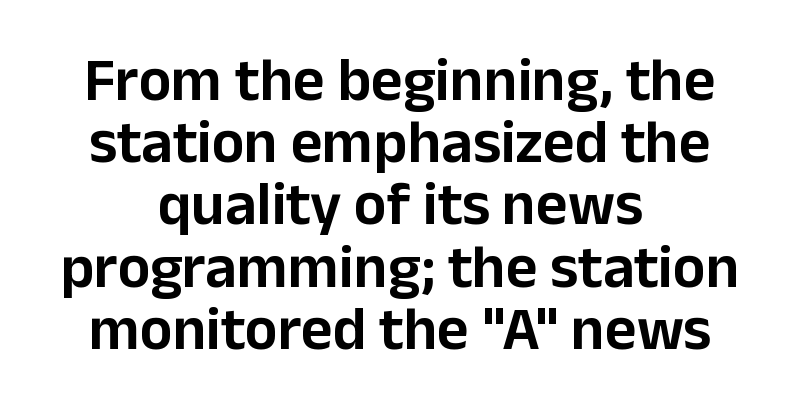
{"serif": "no", "italic": "no", "width": "normal", "stroke_contrast": "low", "x_height": "medium", "monospaced": "no", "underline": "no", "align": "center", "line_spacing": "tight", "line_spacing_ratio": 1.02, "letter_spacing": "normal", "letter_spacing_em": 0.0, "glyph_px": 61}
